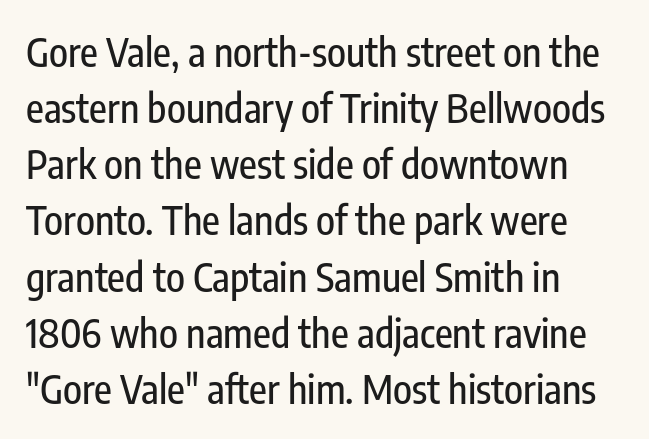
The image shows 39 px condensed sans-serif type, upright; set left-aligned, normal line spacing (1.44x), normal letter spacing, not underlined; low stroke contrast and a medium x-height.
